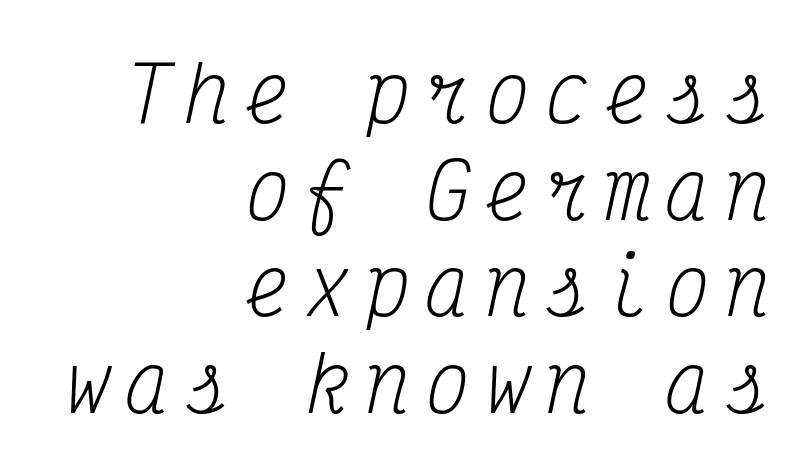
Q: Is the text bold? A: No.
Q: Is the text italic (slanted)? A: Yes, it leans right by about 12 degrees.
Q: Is the typeface a serif or a sans-serif typeface? A: Serif.
Q: Is the text underlined? A: No.
Q: How is the paragraph aligned? A: Right-aligned.
Q: Is the spacing between letters normal or unusually wide? A: Unusually wide.
Q: Is the spacing between lines tight, normal or loose? A: Normal.
Q: Width (condensed, normal, or wide)? A: Condensed.
Q: Stroke contrast? A: Medium.
Q: x-height? A: Medium.
Q: Monospaced? A: Yes.
